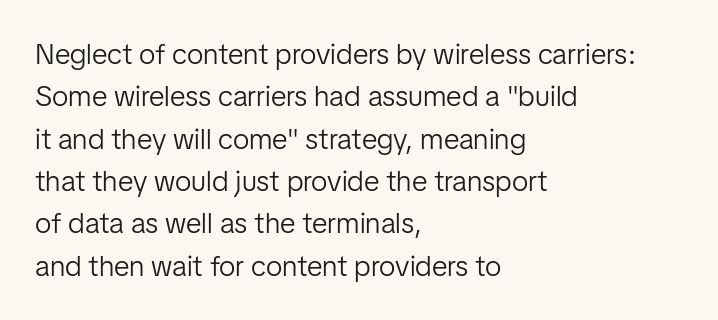
Q: Is the text bold? A: No.
Q: Is the text italic (slanted)? A: No, it is upright.
Q: Is the typeface a serif or a sans-serif typeface? A: Sans-serif.
Q: Is the text underlined? A: No.
Q: How is the paragraph aligned? A: Left-aligned.
Q: Is the spacing between letters normal or unusually wide? A: Normal.
Q: Is the spacing between lines tight, normal or loose? A: Normal.
Q: Width (condensed, normal, or wide)? A: Normal.
Q: Stroke contrast? A: Low.
Q: x-height? A: Medium.
Q: Monospaced? A: No.
